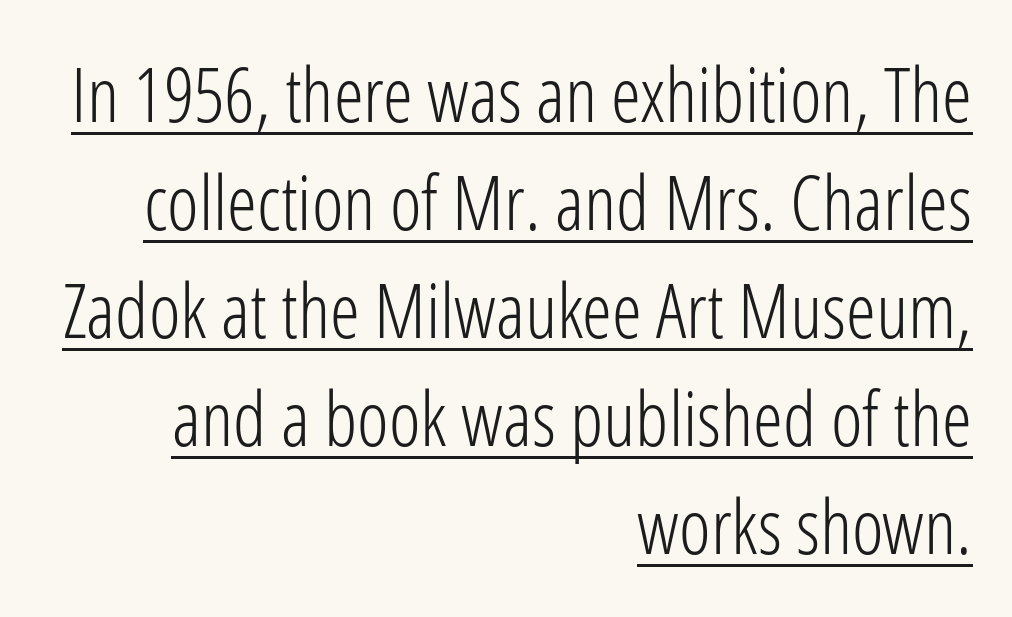
Q: Is the text bold? A: No.
Q: Is the text italic (slanted)? A: No, it is upright.
Q: Is the typeface a serif or a sans-serif typeface? A: Sans-serif.
Q: Is the text underlined? A: Yes.
Q: How is the paragraph aligned? A: Right-aligned.
Q: Is the spacing between letters normal or unusually wide? A: Normal.
Q: Is the spacing between lines tight, normal or loose? A: Normal.
Q: Width (condensed, normal, or wide)? A: Condensed.
Q: Stroke contrast? A: Low.
Q: x-height? A: Medium.
Q: Monospaced? A: No.
